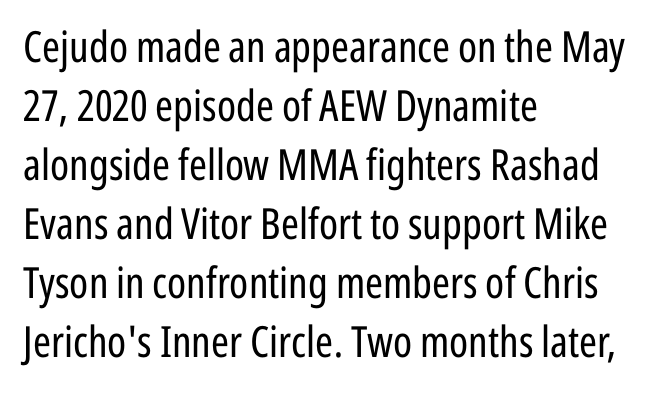
The image shows 43 px regular-weight, condensed sans-serif type, upright; set left-aligned, normal line spacing (1.37x), normal letter spacing, not underlined; low stroke contrast and a medium x-height.
